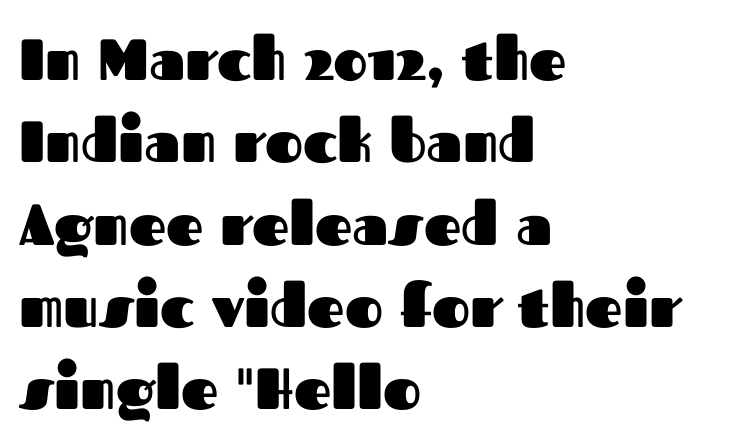
Q: Is the text bold? A: Yes.
Q: Is the text italic (slanted)? A: No, it is upright.
Q: Is the typeface a serif or a sans-serif typeface? A: Sans-serif.
Q: Is the text underlined? A: No.
Q: How is the paragraph aligned? A: Left-aligned.
Q: Is the spacing between letters normal or unusually wide? A: Normal.
Q: Is the spacing between lines tight, normal or loose? A: Normal.
Q: Width (condensed, normal, or wide)? A: Normal.
Q: Stroke contrast? A: Medium.
Q: x-height? A: Medium.
Q: Monospaced? A: No.
